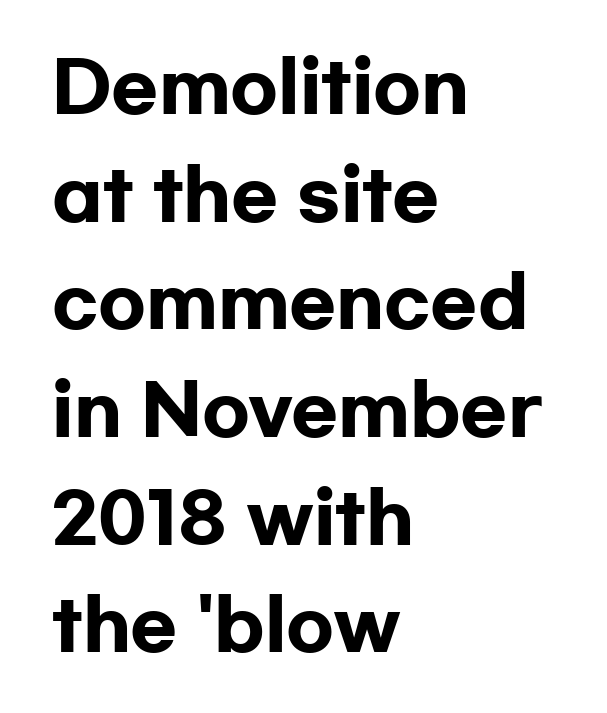
The image shows 69 px heavy, wide sans-serif type, upright; set left-aligned, normal line spacing (1.56x), normal letter spacing, not underlined; low stroke contrast and a medium x-height.
